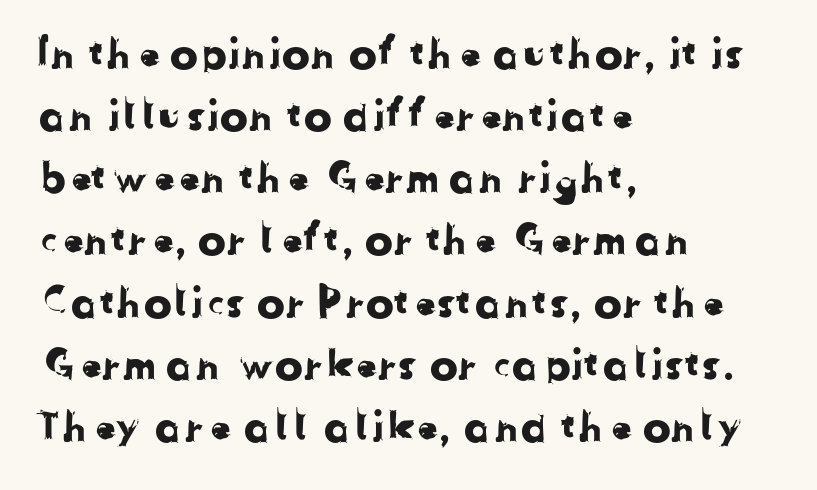
Descenders hang freely into open space. The line-height multiplier appears to be the usual default. These lines are rendered in a variable-pitch font. The font family rendered here belongs to the sans-serif group. Spacing between characters is what you'd get straight out of the box. The typesetter chose a ragged-right arrangement here.
